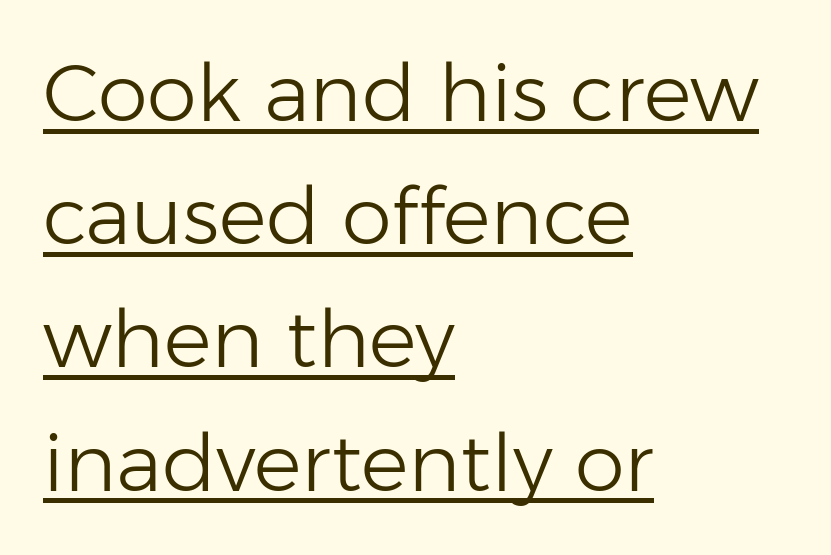
{"serif": "no", "italic": "no", "bold": "no", "weight": "light", "width": "normal", "stroke_contrast": "low", "x_height": "medium", "monospaced": "no", "underline": "yes", "align": "left", "line_spacing": "normal", "line_spacing_ratio": 1.54, "letter_spacing": "normal", "letter_spacing_em": 0.0, "glyph_px": 80}
